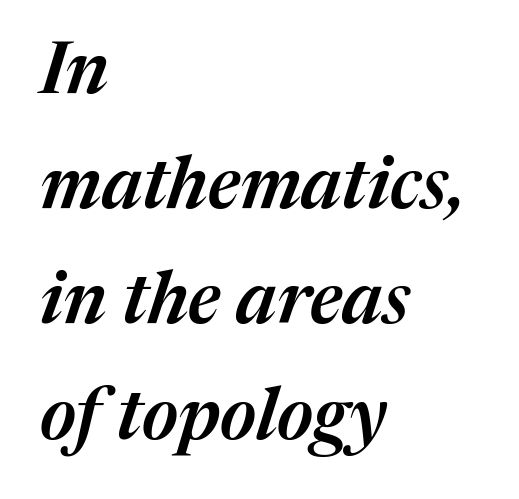
The image shows 72 px semibold type, italic (leaning right); set left-aligned, normal line spacing (1.6x), normal letter spacing, not underlined; medium stroke contrast and a medium x-height.
